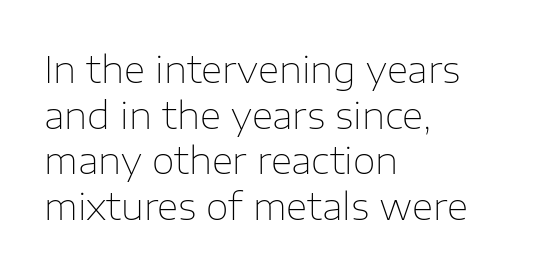
{"serif": "no", "italic": "no", "bold": "no", "weight": "thin", "width": "normal", "stroke_contrast": "low", "x_height": "medium", "monospaced": "no", "underline": "no", "align": "left", "line_spacing_ratio": 1.23, "letter_spacing": "normal", "letter_spacing_em": 0.0, "glyph_px": 37}
